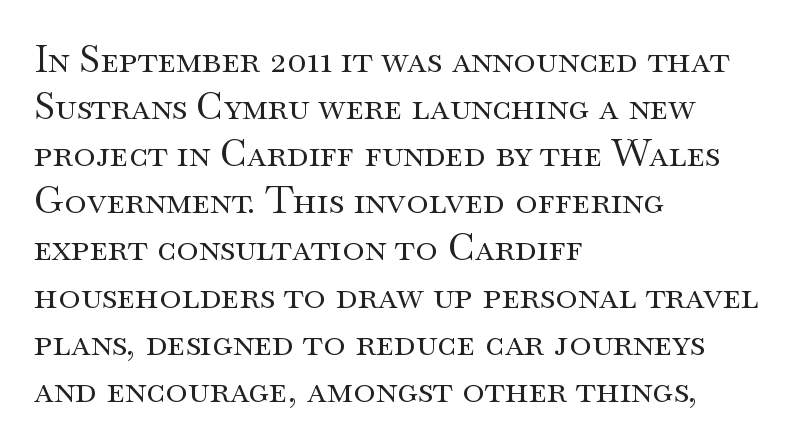
Think of a printed novel: that variable character pitch is what you see here. Posture: upright roman. The rag falls on the right side of this text block. The foot of each line stays bare and open.
